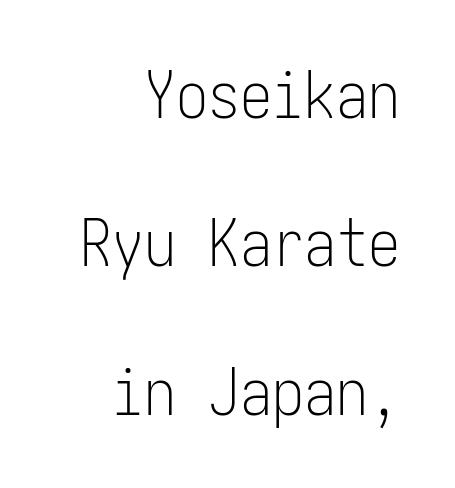
The image shows 64 px light, condensed sans-serif type, upright; set right-aligned, loose line spacing (2.32x), normal letter spacing, not underlined; low stroke contrast and a medium x-height.
